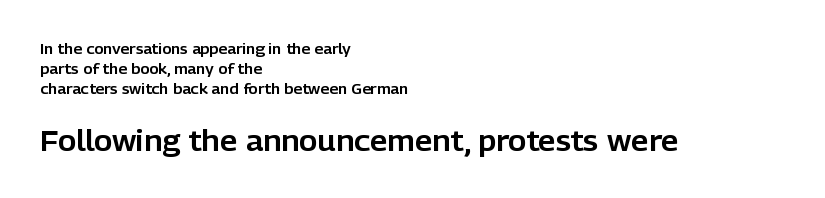
Q: Is the text italic (slanted)? A: No, it is upright.
Q: Is the typeface a serif or a sans-serif typeface? A: Sans-serif.
Q: Is the text underlined? A: No.
Q: How is the paragraph aligned? A: Left-aligned.
Q: Is the spacing between letters normal or unusually wide? A: Normal.
Q: Is the spacing between lines tight, normal or loose? A: Normal.
Q: Which block of text is set in a larger size, the first (top) or the second (bottom)? A: The second (bottom) one.
Q: Width (condensed, normal, or wide)? A: Normal.
Q: Stroke contrast? A: Low.
Q: x-height? A: Medium.
Q: Monospaced? A: No.
